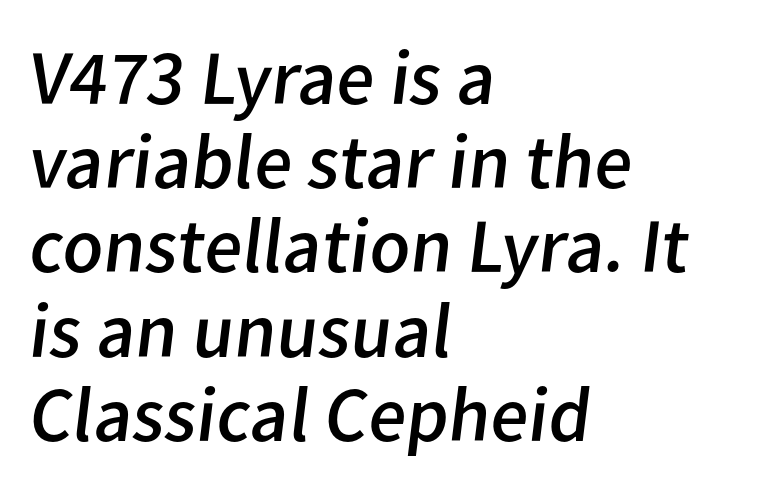
Q: Is the text bold? A: No.
Q: Is the typeface a serif or a sans-serif typeface? A: Sans-serif.
Q: Is the text underlined? A: No.
Q: How is the paragraph aligned? A: Left-aligned.
Q: Is the spacing between letters normal or unusually wide? A: Normal.
Q: Is the spacing between lines tight, normal or loose? A: Tight.
Q: Width (condensed, normal, or wide)? A: Normal.
Q: Stroke contrast? A: Low.
Q: x-height? A: Medium.
Q: Monospaced? A: No.
